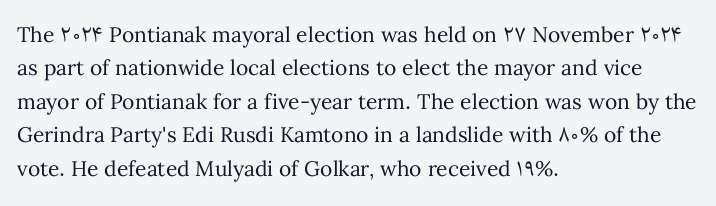
Q: Is the text bold? A: No.
Q: Is the text italic (slanted)? A: No, it is upright.
Q: Is the text underlined? A: No.
Q: How is the paragraph aligned? A: Left-aligned.
Q: Is the spacing between letters normal or unusually wide? A: Normal.
Q: Is the spacing between lines tight, normal or loose? A: Normal.
